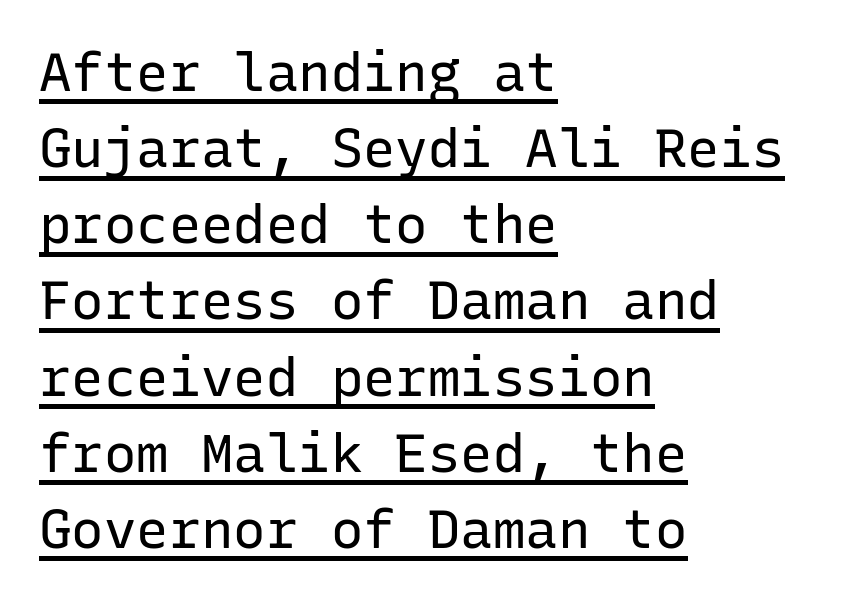
The image shows 54 px regular-weight sans-serif type, upright, monospaced; set left-aligned, normal line spacing (1.41x), normal letter spacing, underlined; low stroke contrast and a medium x-height.
